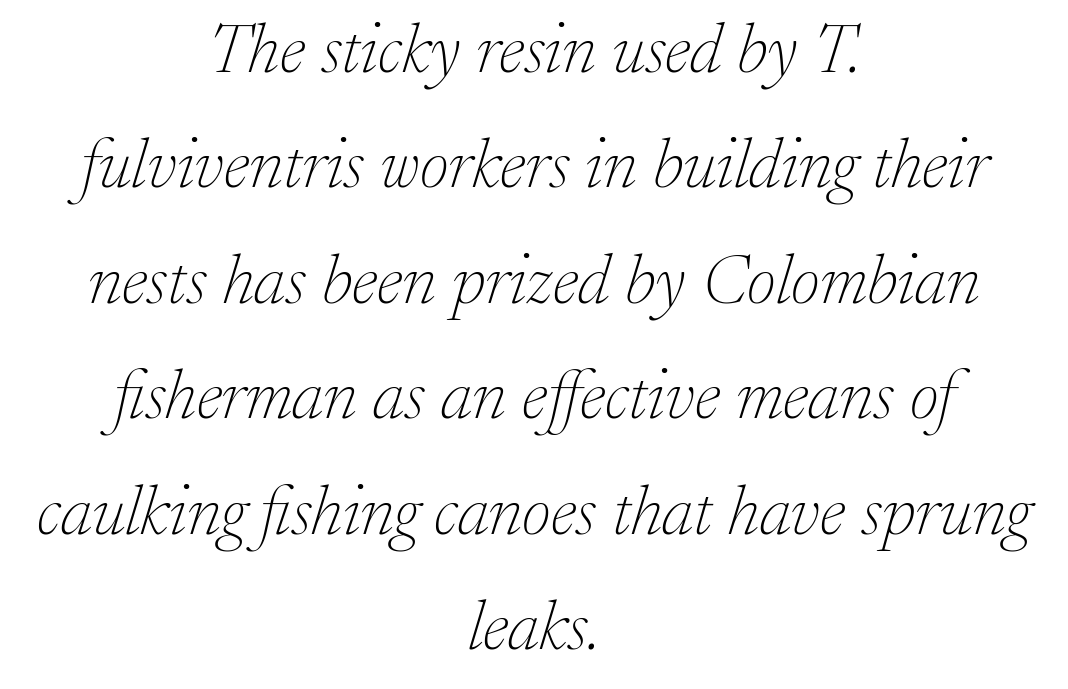
Successive baselines arrive at the customary interval. The typography opts for an oblique posture over an upright one. The letterforms sit shoulder to shoulder at normal distance. Typographically, this falls in the serif category.
